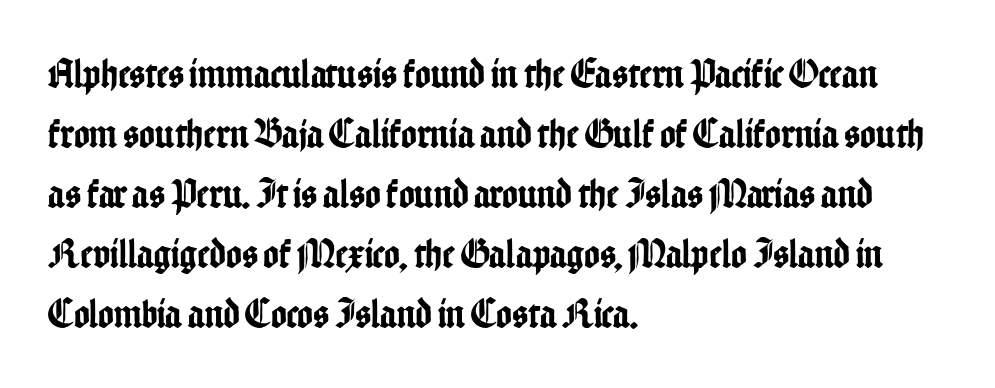
This sample has the flowing, uneven cadence of proportional lettering. A normal amount of white space separates one row of letters from the next. Serif or sans? Sans — the stroke terminals are bare. The letters sit at their default tracking, neither squeezed nor spread. Honestly, there is no underline to notice here at all.
